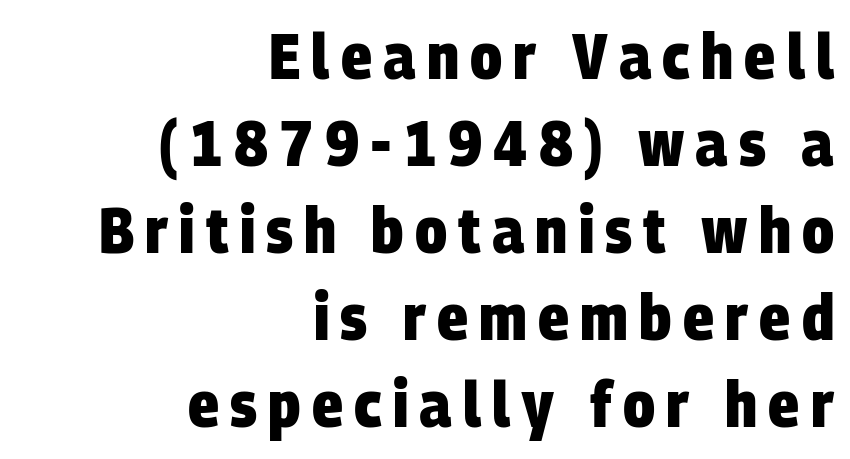
The image shows 65 px heavy, condensed sans-serif type; set right-aligned, normal line spacing (1.34x), not underlined; low stroke contrast and a large x-height.
